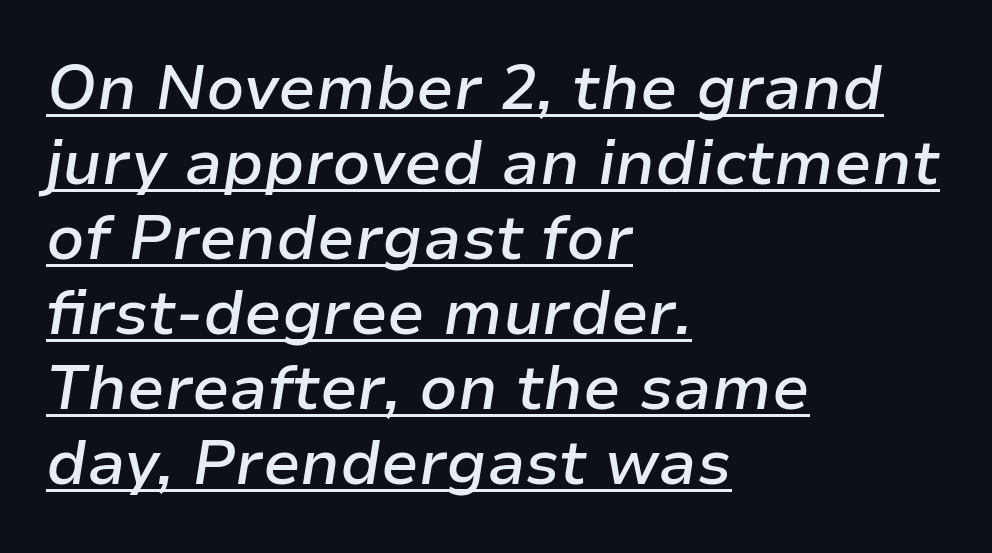
Q: Is the text bold? A: Semi-bold.
Q: Is the text italic (slanted)? A: Yes, it leans right by about 9 degrees.
Q: Is the text underlined? A: Yes.
Q: How is the paragraph aligned? A: Left-aligned.
Q: Is the spacing between letters normal or unusually wide? A: Normal.
Q: Width (condensed, normal, or wide)? A: Normal.
Q: Stroke contrast? A: Low.
Q: x-height? A: Medium.
Q: Monospaced? A: No.
